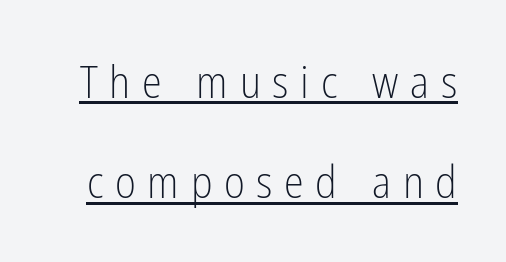
{"serif": "no", "italic": "no", "bold": "no", "weight": "light", "width": "condensed", "stroke_contrast": "low", "x_height": "medium", "monospaced": "no", "underline": "yes", "line_spacing": "loose", "line_spacing_ratio": 2.23, "letter_spacing": "wide", "letter_spacing_em": 0.26, "glyph_px": 45}
